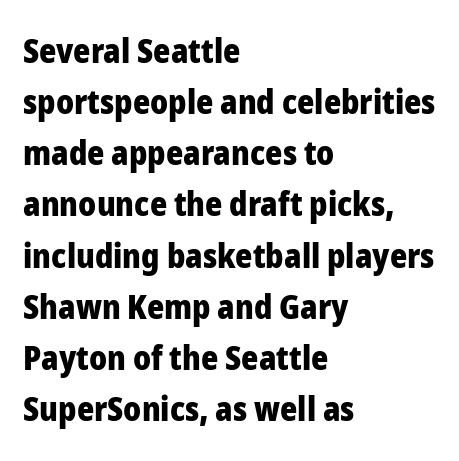
Is this a sans? Yes — the strokes have no serifs. Leftover space on each line is placed entirely after the last word. This rendering leaves character spacing at its baseline value. Baseline-to-baseline distance is the conventional proportion of letter height.
